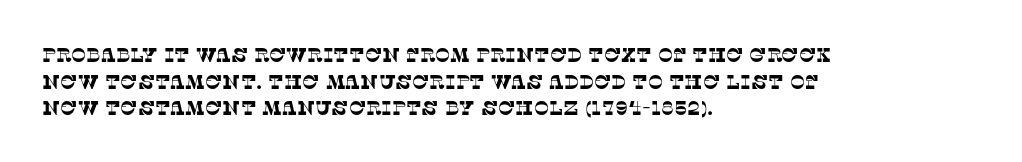
The image shows 20 px text type; set left-aligned, normal line spacing (1.33x), normal letter spacing, not underlined.
